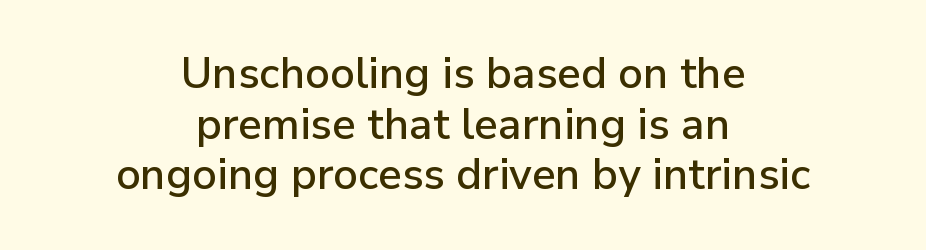
{"serif": "no", "italic": "no", "width": "normal", "stroke_contrast": "low", "x_height": "medium", "monospaced": "no", "underline": "no", "align": "center", "line_spacing_ratio": 1.18, "letter_spacing": "normal", "letter_spacing_em": 0.0, "glyph_px": 43}
